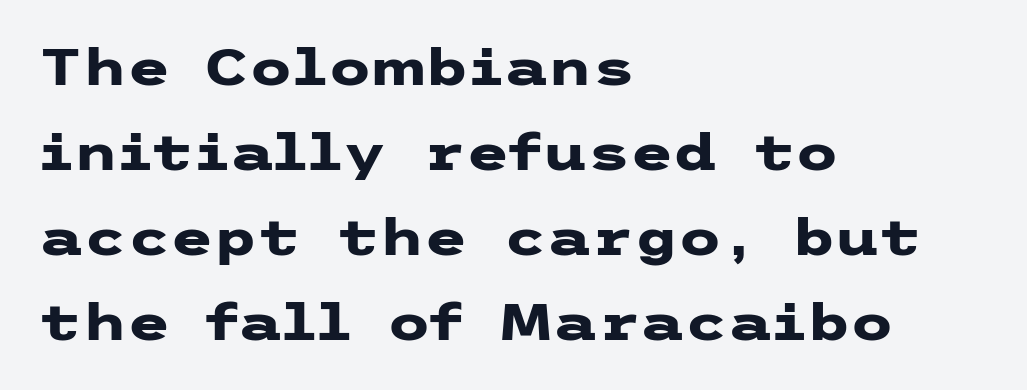
{"serif": "no", "italic": "no", "bold": "yes", "weight": "heavy", "width": "wide", "stroke_contrast": "low", "x_height": "medium", "underline": "no", "align": "left", "line_spacing": "normal", "line_spacing_ratio": 1.7, "letter_spacing": "normal", "letter_spacing_em": 0.0, "glyph_px": 50}
